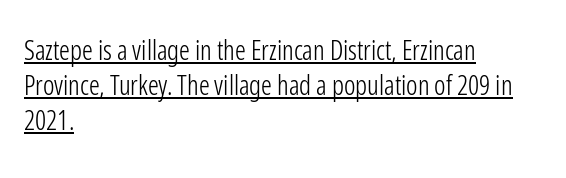
{"italic": "no", "bold": "no", "underline": "yes", "align": "left", "line_spacing": "normal", "line_spacing_ratio": 1.29, "letter_spacing": "normal", "letter_spacing_em": 0.0, "glyph_px": 27}
